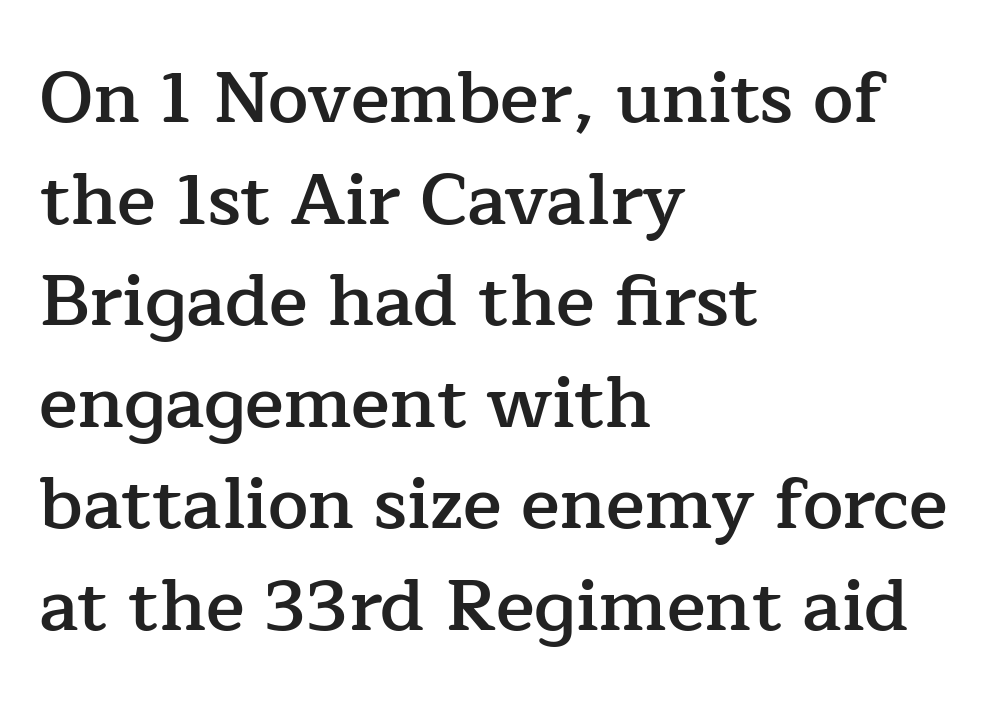
Weight: semibold (demi). The baseline area is clear. Observe the serifs anchoring each vertical stroke in this sample. The passage shown is typed in a proportional face where columns would drift. Inter-character spacing is left at the font's built-in metrics. What's the leading like? Ordinary, nothing unusual.
